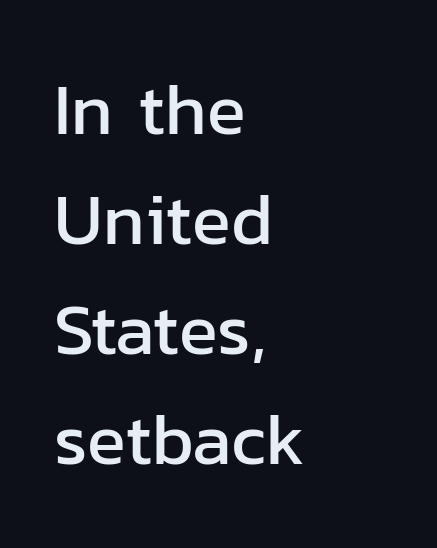
The image shows 72 px sans-serif type, upright; set left-aligned, normal line spacing (1.53x), normal letter spacing, not underlined; low stroke contrast and a medium x-height.
